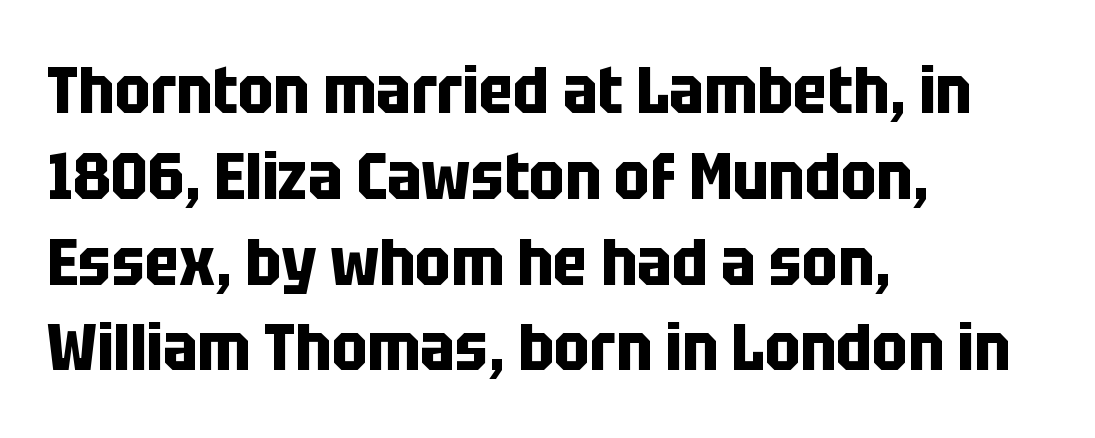
Q: Is the text bold? A: Yes.
Q: Is the text italic (slanted)? A: No, it is upright.
Q: Is the typeface a serif or a sans-serif typeface? A: Sans-serif.
Q: Is the text underlined? A: No.
Q: How is the paragraph aligned? A: Left-aligned.
Q: Is the spacing between letters normal or unusually wide? A: Normal.
Q: Is the spacing between lines tight, normal or loose? A: Normal.
Q: Width (condensed, normal, or wide)? A: Condensed.
Q: Stroke contrast? A: Low.
Q: x-height? A: Large.
Q: Monospaced? A: No.
